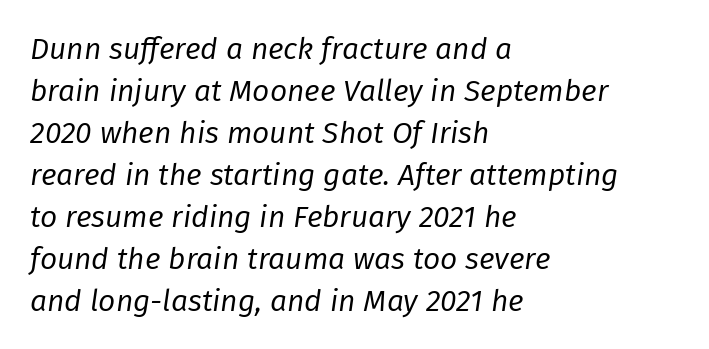
{"italic": "yes", "lean": "right", "slant_degrees": 8, "bold": "no", "weight": "regular", "width": "normal", "stroke_contrast": "low", "x_height": "medium", "monospaced": "no", "underline": "no", "align": "left", "line_spacing": "normal", "line_spacing_ratio": 1.4, "letter_spacing": "normal", "letter_spacing_em": 0.0, "glyph_px": 30}
